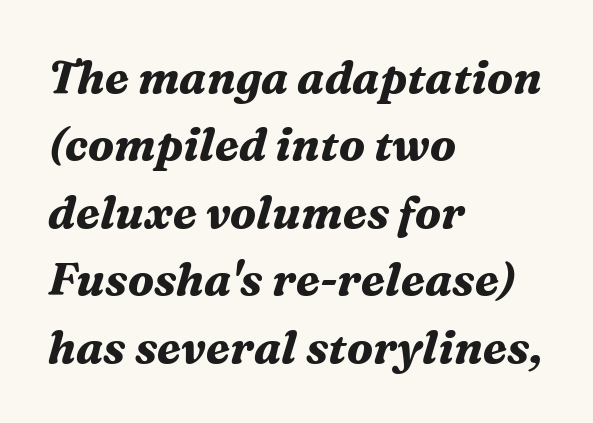
The image shows 45 px bold serif type, italic (leaning right); set left-aligned, normal line spacing (1.5x), normal letter spacing, not underlined; medium stroke contrast and a medium x-height.
